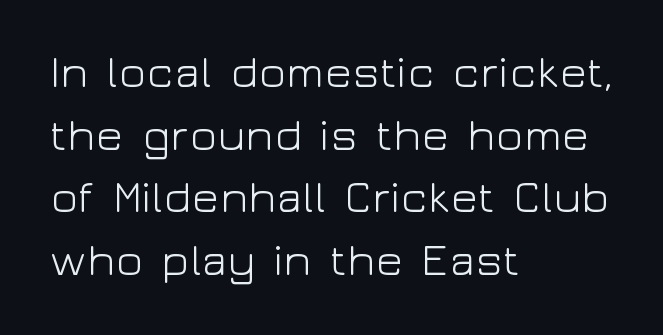
The passage shown is not underscored anywhere. This sample has the flowing, uneven cadence of proportional lettering. Evenly set lines give the paragraph a standard silhouette. The face used here is rendered with its standard letterfit. The typeface chosen for these lines omits serifs.
